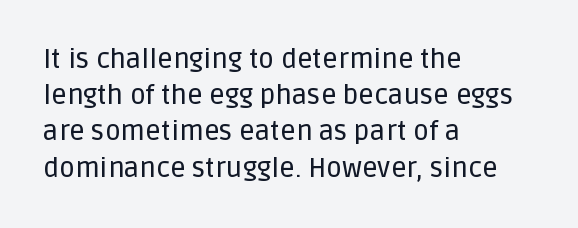
A normal amount of white space separates one row of letters from the next. Rendered with straight, roman letterforms. Rule under the text: the space is simply empty. Glyph-to-glyph distance matches everyday printed text. Horizontal alignment here is leftward, the default for most running prose.
